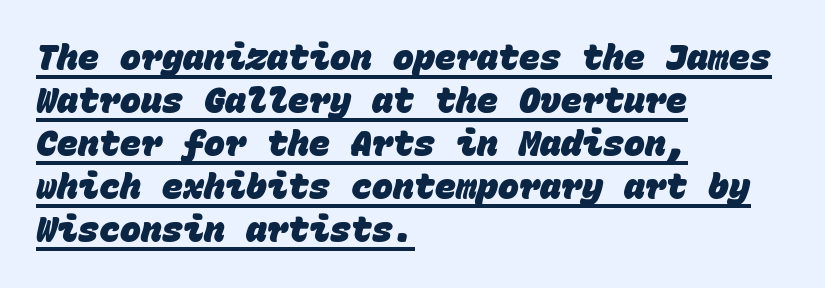
The image shows 35 px heavy sans-serif type, monospaced; set left-aligned, line spacing 1.23x, normal letter spacing, underlined; low stroke contrast and a large x-height.
